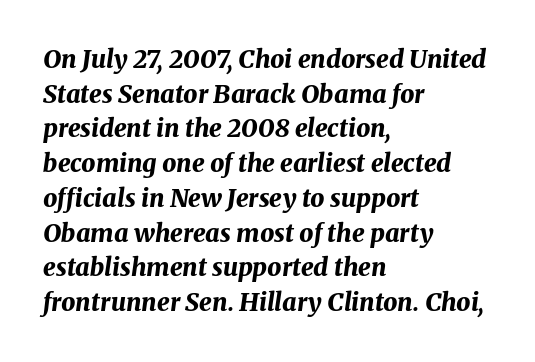
The passage shown is emphatically bold. Does the lettering tilt? It does — this is italic. Regular leading. Decoration check: the copy has no underline. Spacing between characters is what you'd get straight out of the box.
